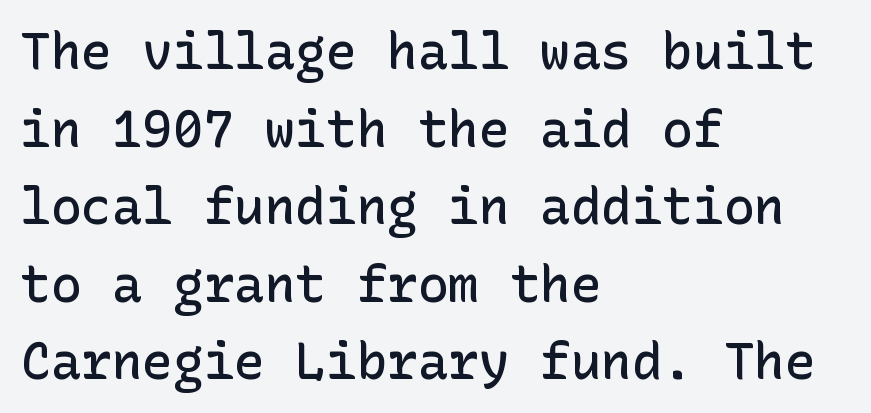
{"serif": "no", "italic": "no", "bold": "semi", "weight": "semibold", "width": "normal", "stroke_contrast": "low", "x_height": "medium", "underline": "no", "align": "left", "line_spacing": "normal", "line_spacing_ratio": 1.52, "letter_spacing": "normal", "letter_spacing_em": 0.0, "glyph_px": 51}
